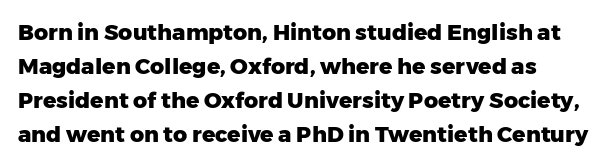
The image shows 22 px bold type, upright; set normal line spacing (1.54x), normal letter spacing, not underlined.
